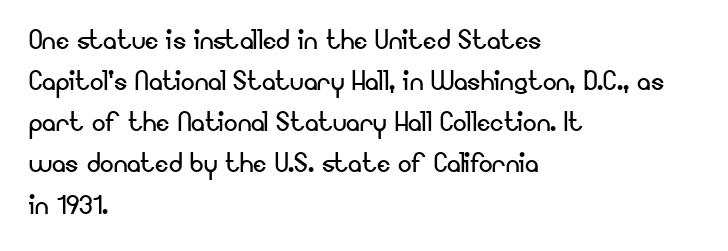
Q: Is the text bold? A: No.
Q: Is the text italic (slanted)? A: No, it is upright.
Q: Is the typeface a serif or a sans-serif typeface? A: Sans-serif.
Q: Is the text underlined? A: No.
Q: How is the paragraph aligned? A: Left-aligned.
Q: Is the spacing between letters normal or unusually wide? A: Normal.
Q: Width (condensed, normal, or wide)? A: Normal.
Q: Stroke contrast? A: Low.
Q: x-height? A: Small.
Q: Monospaced? A: No.
